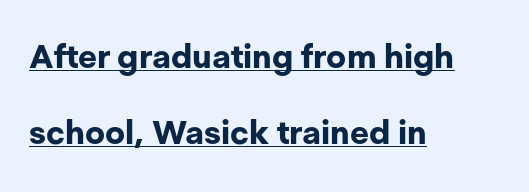
Heft: maximum for text — a bold. A typesetter would call this zero additional tracking. The rendering uses a large line-height, opening up the rows. Serif or sans? Sans — the stroke terminals are bare. The rendering uses natural spacing where letterforms have individual widths.
